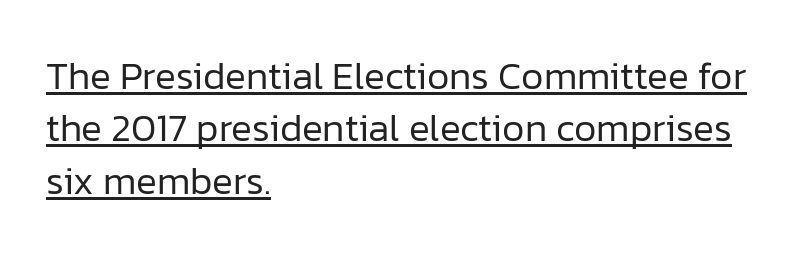
{"serif": "no", "italic": "no", "bold": "no", "weight": "regular", "width": "normal", "stroke_contrast": "low", "x_height": "medium", "monospaced": "no", "underline": "yes", "align": "left", "line_spacing": "normal", "line_spacing_ratio": 1.34, "letter_spacing": "normal", "letter_spacing_em": 0.0, "glyph_px": 39}
